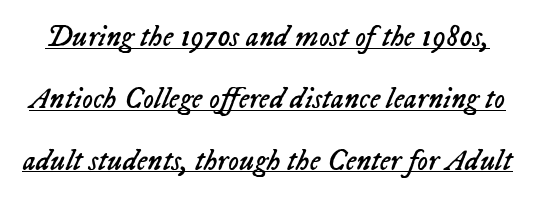
Whoever set this chose breathing room over compactness in the vertical rhythm. The rendering keeps characters at their native spacing. Stroke mass is kept to a normal reading level or below. Style check: oblique. Spacing verdict: proportional, widths tailored to each character.
